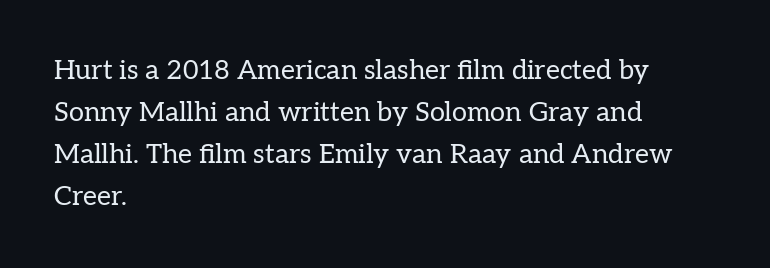
The image shows 27 px text type, upright; set left-aligned, normal line spacing (1.56x), normal letter spacing, not underlined.
